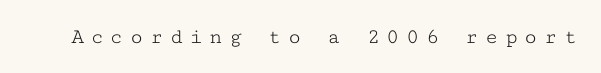
The image shows 22 px text type, upright; set unusually wide letter spacing (+0.29 em), not underlined.
